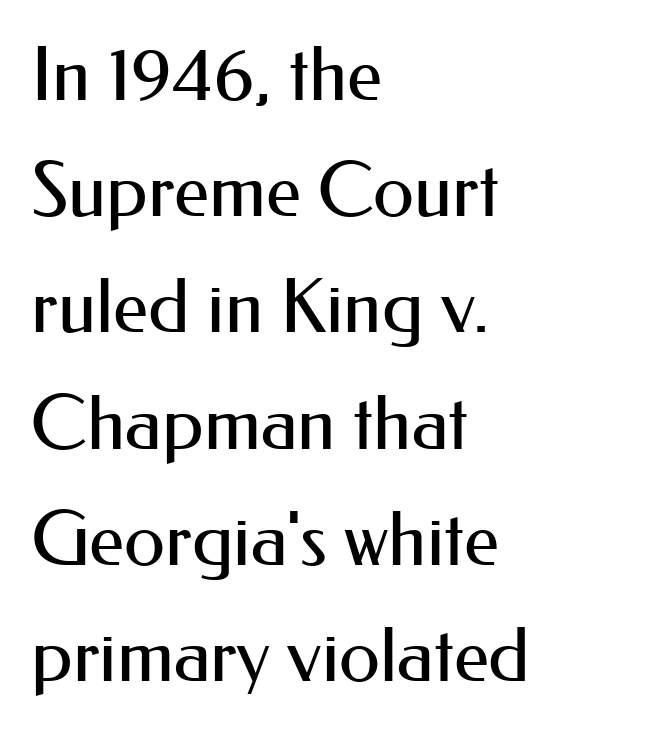
Q: Is the text bold? A: No.
Q: Is the text italic (slanted)? A: No, it is upright.
Q: Is the typeface a serif or a sans-serif typeface? A: Sans-serif.
Q: Is the text underlined? A: No.
Q: How is the paragraph aligned? A: Left-aligned.
Q: Is the spacing between letters normal or unusually wide? A: Normal.
Q: Is the spacing between lines tight, normal or loose? A: Normal.
Q: Width (condensed, normal, or wide)? A: Normal.
Q: Stroke contrast? A: Medium.
Q: x-height? A: Small.
Q: Monospaced? A: No.
